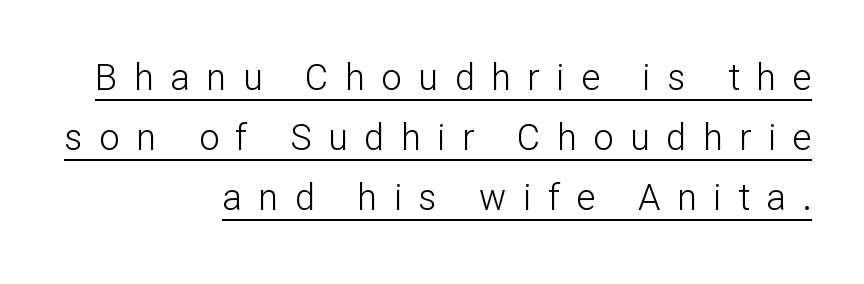
The image shows 36 px light sans-serif type, upright; set right-aligned, normal line spacing (1.67x), unusually wide letter spacing (+0.46 em), underlined; low stroke contrast and a medium x-height.
